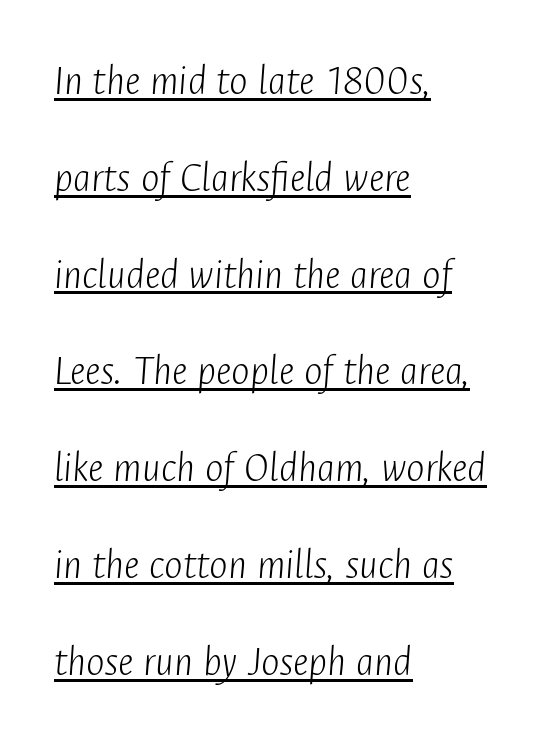
Q: Is the text bold? A: No.
Q: Is the text italic (slanted)? A: Yes, it leans right by about 4 degrees.
Q: Is the text underlined? A: Yes.
Q: How is the paragraph aligned? A: Left-aligned.
Q: Is the spacing between letters normal or unusually wide? A: Normal.
Q: Is the spacing between lines tight, normal or loose? A: Loose.
Q: Width (condensed, normal, or wide)? A: Condensed.
Q: Stroke contrast? A: Low.
Q: x-height? A: Medium.
Q: Monospaced? A: No.
